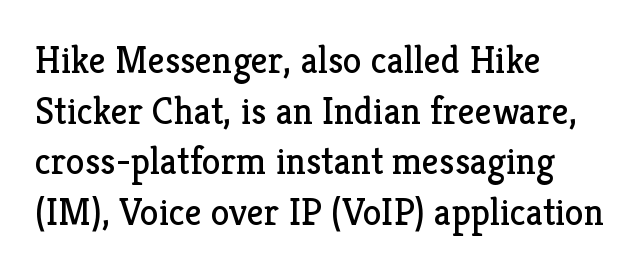
The image shows 38 px regular-weight serif type, upright; set left-aligned, normal line spacing (1.33x), normal letter spacing, not underlined; low stroke contrast and a medium x-height.
